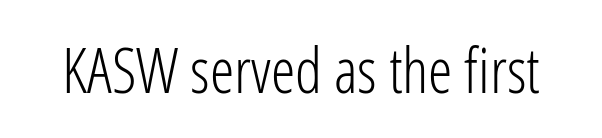
Characters remain perfectly vertical along every line. Caption: face not bold, strokes unweighted. Descender tails drop into unmarked territory. Students, note that the glyphs here touch the page at normal intervals. Each letter keeps its own natural width here, so spacing adapts to shape. Typographically, this falls in the sans-serif category.
